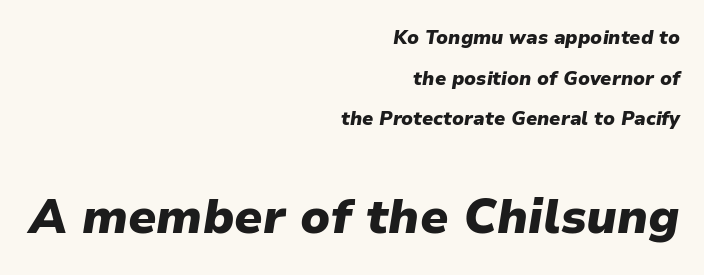
The rendering enlarges the type as you move from the upper chunk to the lower. Notice the wide empty band between every row — that's loose leading. The face used here is proportionally spaced, like ordinary book or web type. Underlining? Definitely not there.
